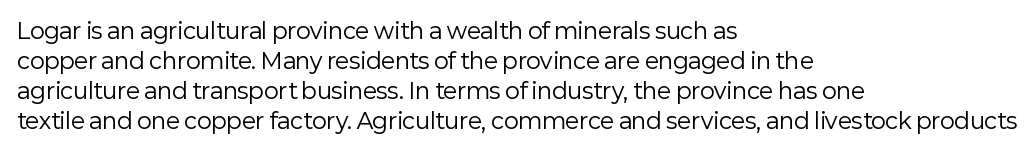
The letterforms sit shoulder to shoulder at normal distance. The space directly below the letters is spotless. Counters stay open thanks to moderate or lighter strokes. The vertical gap from one line to the next is medium. Ascenders rise straight up at ninety degrees. The ragged edge is on the right, which tells us the setting is flush left.
